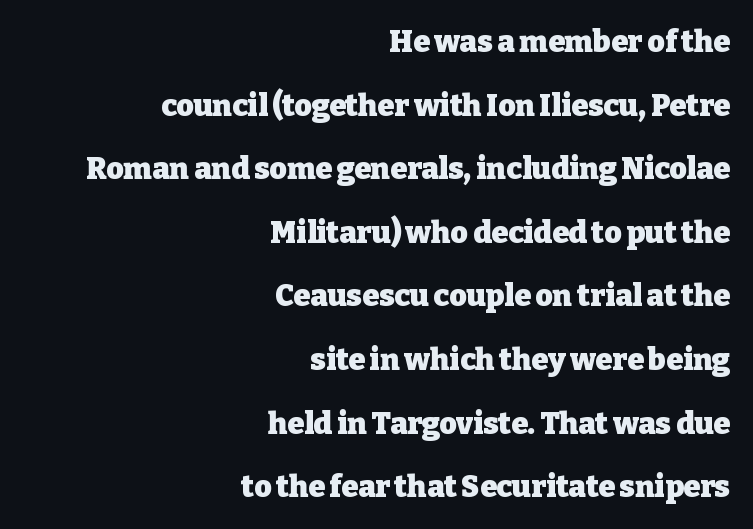
Q: Is the text bold? A: Yes.
Q: Is the text italic (slanted)? A: No, it is upright.
Q: Is the typeface a serif or a sans-serif typeface? A: Serif.
Q: Is the text underlined? A: No.
Q: How is the paragraph aligned? A: Right-aligned.
Q: Is the spacing between letters normal or unusually wide? A: Normal.
Q: Is the spacing between lines tight, normal or loose? A: Loose.
Q: Width (condensed, normal, or wide)? A: Normal.
Q: Stroke contrast? A: Low.
Q: x-height? A: Medium.
Q: Monospaced? A: No.
